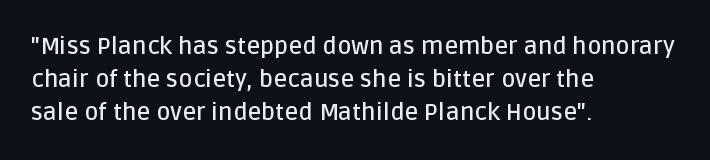
This rendering features lettering with no underline. Firm but not heavy-handed strokes: this text is semibold. Compared with typical body copy, the letter spacing here is the same. This sample is left-justified, so line endings fall wherever the words run out. Normally led — the rows are evenly, conventionally spaced.
